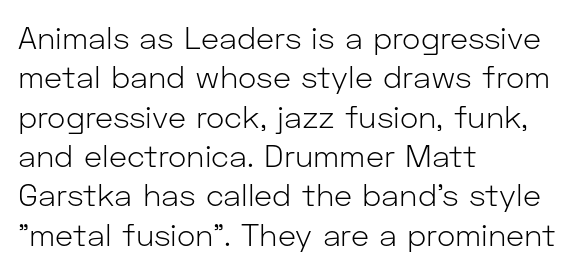
The leading is moderate, giving the passage an even texture. Notice how the passage keeps a crisp vertical edge on the left only. Ascenders rise straight up at ninety degrees. This rendering features lettering with no underline. Does the type have serifs? No, each stem ends abruptly. The letters advance in unequal steps, a hallmark of proportional type.
